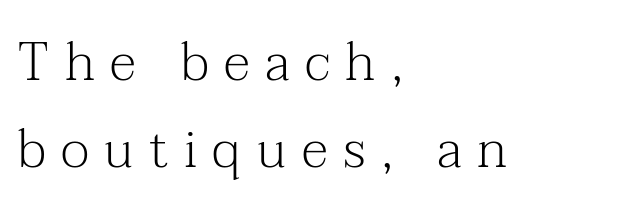
Display-style spreading of the glyphs; the letterfit is very open. The passage shown is not underscored anywhere. Weight: in the light-to-regular range. This sample is left-justified, so line endings fall wherever the words run out.
